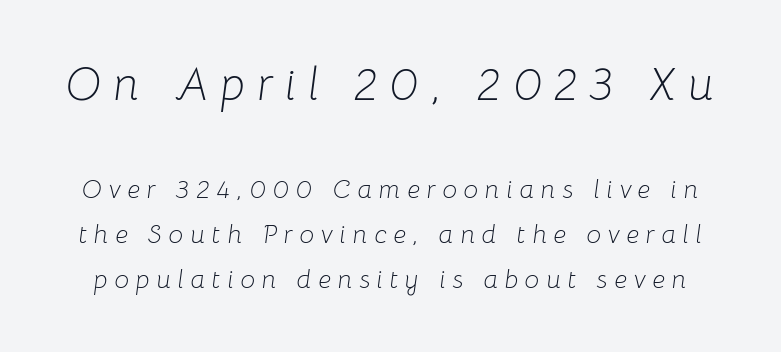
{"italic": "yes", "lean": "right", "slant_degrees": 8, "bold": "no", "weight": "light", "width": "normal", "stroke_contrast": "low", "x_height": "medium", "monospaced": "no", "underline": "no", "line_spacing_ratio": 1.74, "letter_spacing": "wide", "letter_spacing_em": 0.26, "larger_block": "first", "size_ratio": 1.77, "glyph_px": 46}
